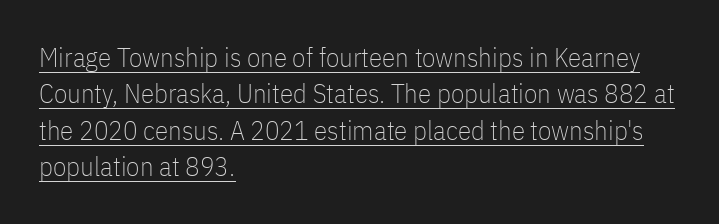
Unbolded letterforms with no extra heft. Words appear dense and cohesive because spacing is normal. Each line of the rendering has a horizontal stroke beneath the glyphs. Style check: upright. How would I describe the line gaps? Plain and ordinary. These lines stack with their left ends in a neat column.
